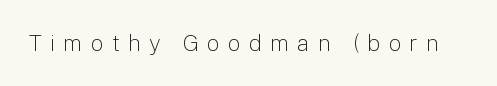
{"italic": "no", "bold": "no", "underline": "no", "letter_spacing": "wide", "letter_spacing_em": 0.35, "glyph_px": 23}
